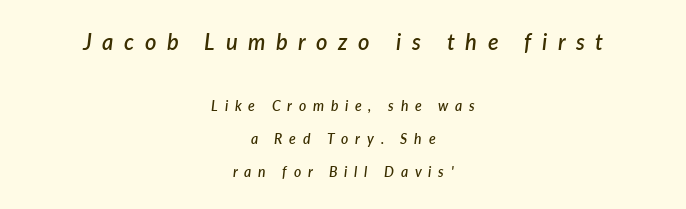
These lines are centered, leaving both edges ragged. Compare the two chunks: the upper has the greater cap height. If you measured baseline to baseline, you'd find a long distance. Firm but not heavy-handed strokes: this text is semibold.
